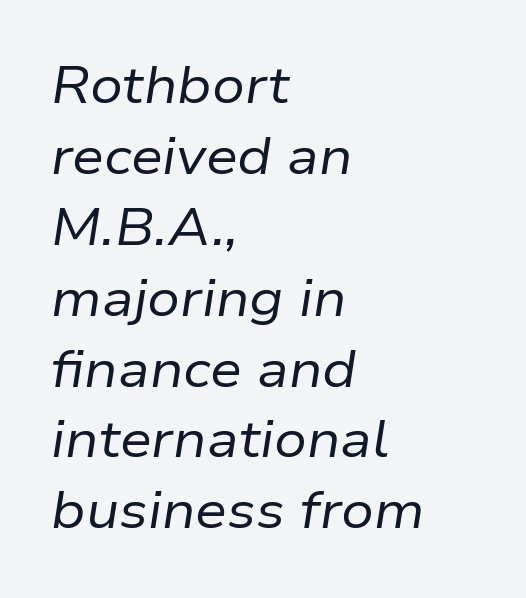
These lines stack with their left ends in a neat column. Stroke thickness stays within the range of a standard reading face or lighter. If you drew a line through each stem, it would be angled. Note the varied advance widths — an 'i' is clearly narrower than an 'm'. The gaps between neighbouring characters are ordinary and unremarkable.
